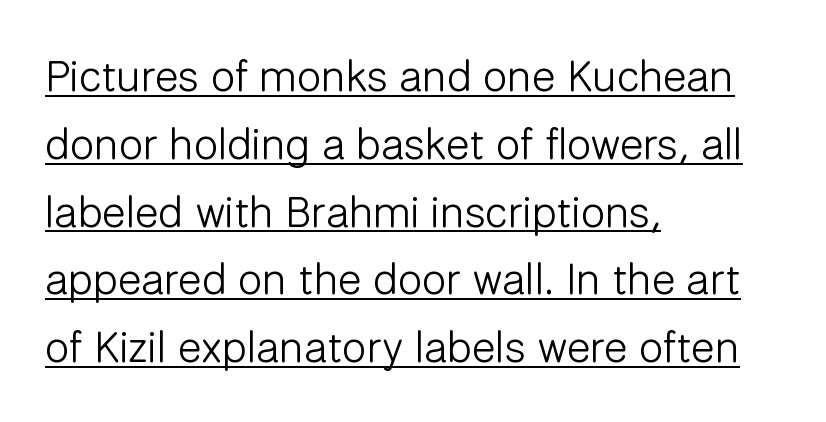
The image shows 44 px light sans-serif type, upright; set left-aligned, normal line spacing (1.54x), normal letter spacing, underlined; low stroke contrast and a medium x-height.
